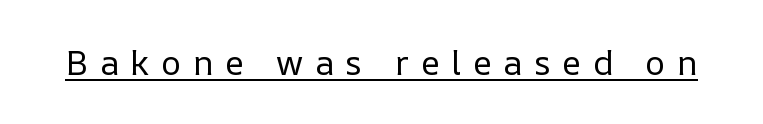
{"italic": "no", "bold": "no", "weight": "regular", "width": "normal", "stroke_contrast": "low", "x_height": "medium", "monospaced": "no", "underline": "yes", "letter_spacing": "wide", "letter_spacing_em": 0.35, "glyph_px": 34}
